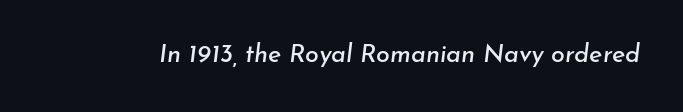
This sample uses plain, unmodified letter spacing. When letters slant like this, we call the style italic. Each row of text sits above clean, open space.
